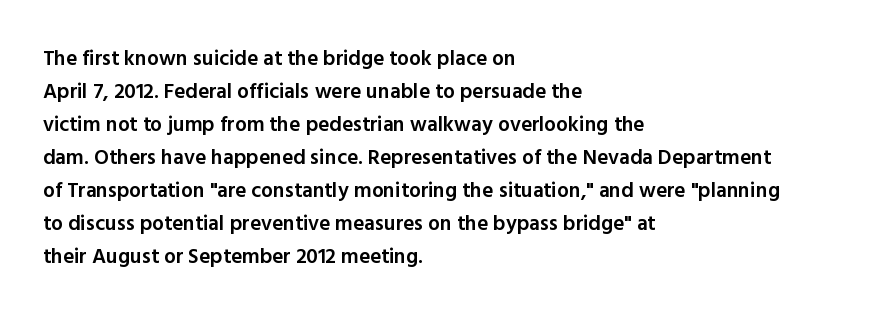
The image shows 21 px text type, upright; set left-aligned, normal line spacing (1.57x), normal letter spacing, not underlined.
